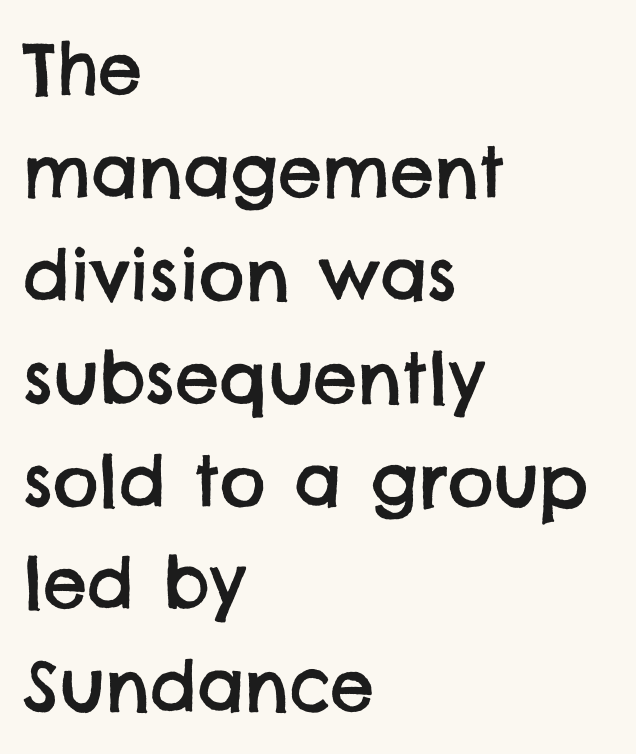
{"serif": "no", "width": "normal", "stroke_contrast": "low", "x_height": "large", "monospaced": "no", "underline": "no", "align": "left", "line_spacing": "normal", "line_spacing_ratio": 1.47, "letter_spacing": "normal", "letter_spacing_em": 0.0, "glyph_px": 70}
